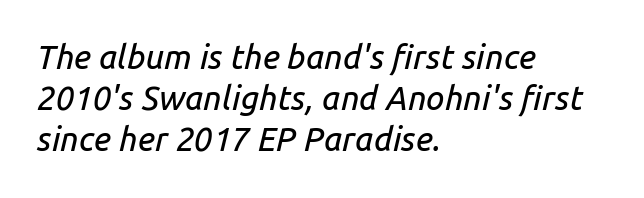
The image shows 33 px text type, italic (leaning right); set left-aligned, normal line spacing (1.25x), normal letter spacing, not underlined; low stroke contrast and a medium x-height.
